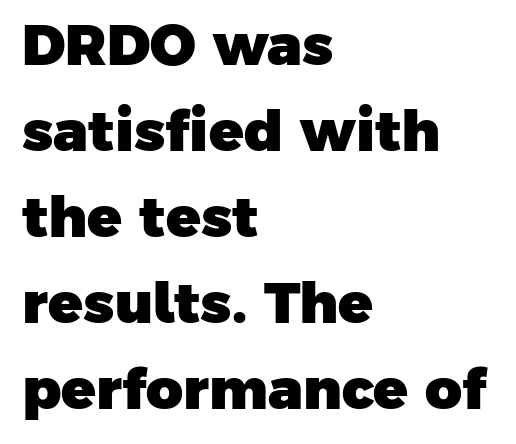
Stroke terminals: plain, sans-serif. You could not count columns in this text — the font is proportionally spaced. Layout note: lines flush left. Does the weight exceed regular? Yes, all the way to bold. Has an underline been added? It has not. Short note: letters normally spaced.
